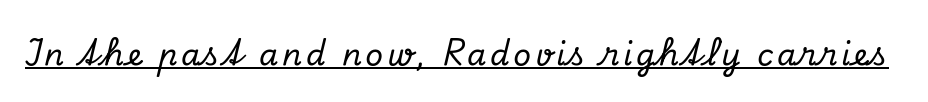
The lettering tilts uniformly, giving the passage an italic look. Font category for this specimen: serif. This rendering features underlined lettering. These lines are rendered in a variable-pitch font.
